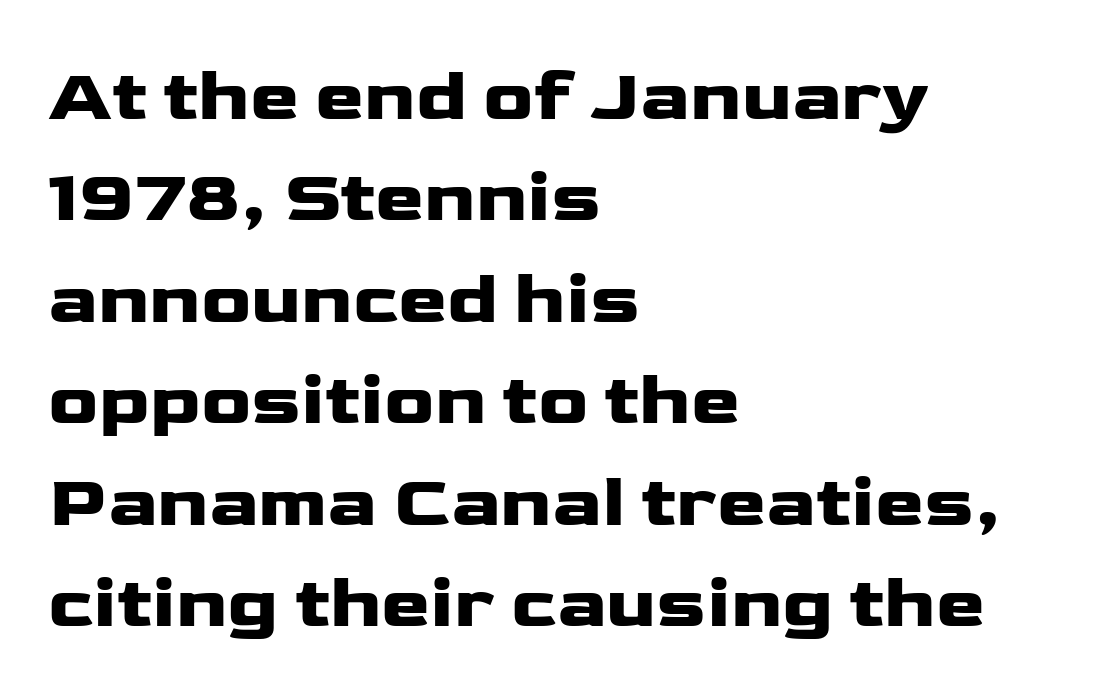
{"serif": "no", "italic": "no", "width": "wide", "stroke_contrast": "low", "x_height": "medium", "monospaced": "no", "underline": "no", "align": "left", "line_spacing": "normal", "line_spacing_ratio": 1.37, "letter_spacing": "normal", "letter_spacing_em": 0.0, "glyph_px": 74}
